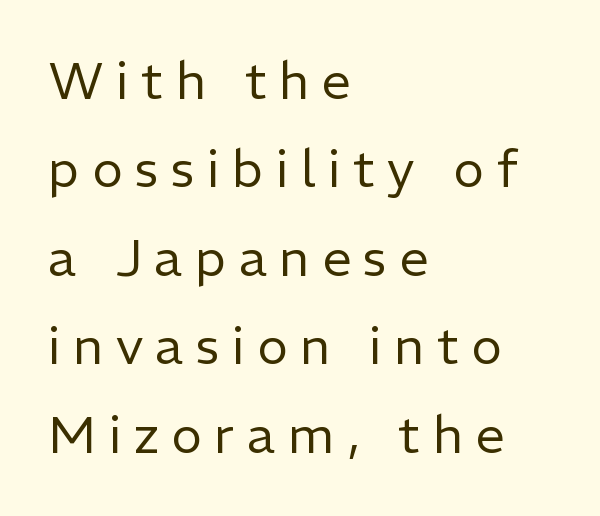
Here the glyphs are tracked loosely, breaking word shapes into spaced letters. The ragged edge is on the right, which tells us the setting is flush left. These lines sit exactly where default settings would place them. Letterform terminals end flat and unadorned throughout the passage. Beneath every word, the page is bare.
